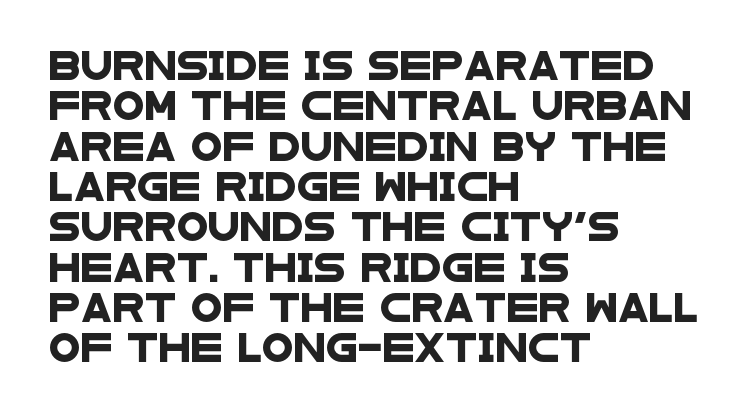
Alignment: flush left. I'd call this a sans setting — the letters go barefoot. Bare-footed words on every line. The gaps between neighbouring characters are ordinary and unremarkable. The letters advance in unequal steps, a hallmark of proportional type.
